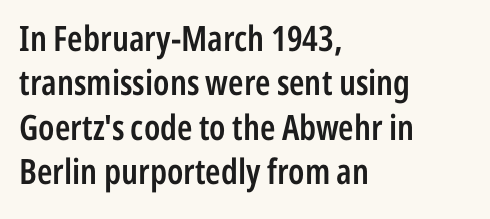
The image shows 35 px semibold, condensed sans-serif type, upright; set left-aligned, normal line spacing (1.27x), normal letter spacing, not underlined; low stroke contrast and a medium x-height.
